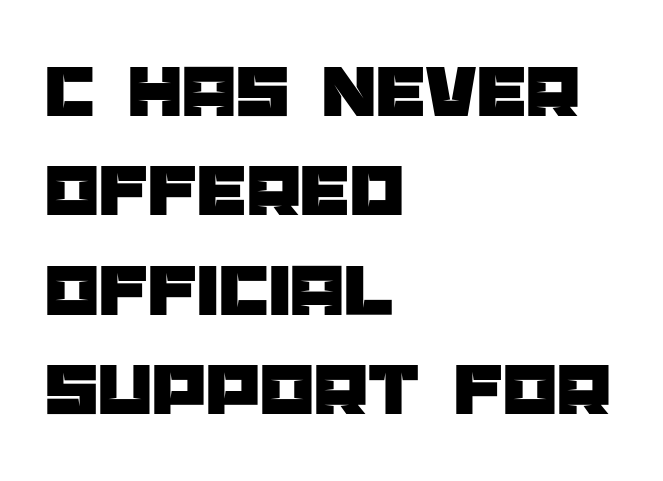
In terms of leading, this rendering sits right in the middle. Observe the ordinary spacing: letters are neighbours, not strangers. Classification — sans serif. The text block is weighted toward the left margin, trailing off unevenly rightward.
